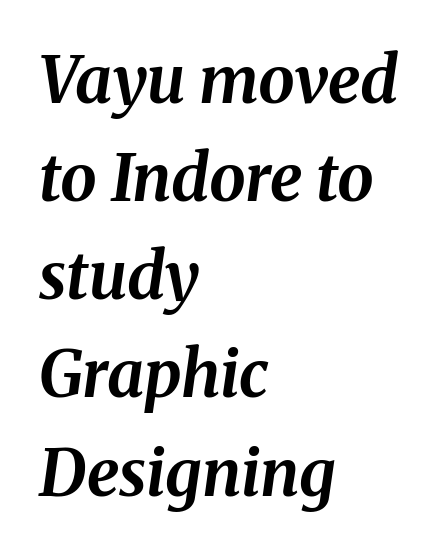
The image shows 65 px bold type, italic (leaning right); set left-aligned, normal line spacing (1.51x), normal letter spacing, not underlined; medium stroke contrast and a medium x-height.
